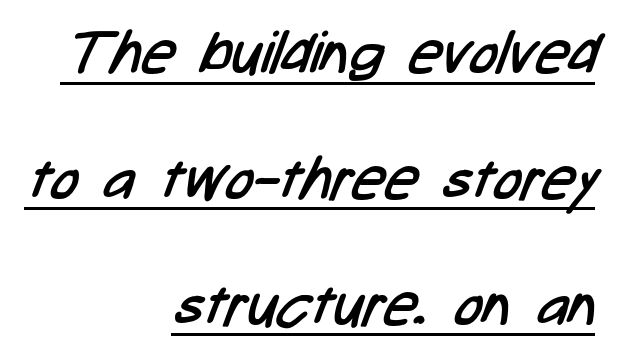
{"serif": "no", "bold": "no", "weight": "regular", "width": "condensed", "stroke_contrast": "low", "x_height": "medium", "monospaced": "no", "underline": "yes", "align": "right", "line_spacing": "loose", "line_spacing_ratio": 2.17, "letter_spacing": "normal", "letter_spacing_em": 0.0, "glyph_px": 58}
